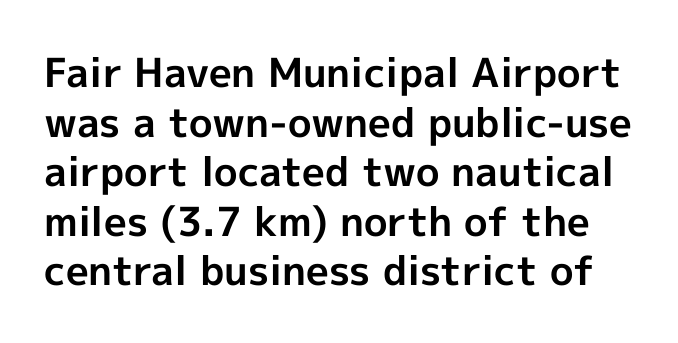
Decoration check: the copy has no underline. The glyphs have the mass of a bold cut. The rendering uses natural spacing where letterforms have individual widths. Ascenders rise straight up at ninety degrees.
